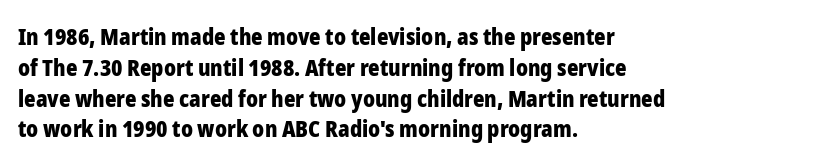
{"italic": "no", "bold": "yes", "underline": "no", "align": "left", "line_spacing": "normal", "line_spacing_ratio": 1.4, "letter_spacing": "normal", "letter_spacing_em": 0.0, "glyph_px": 22}
